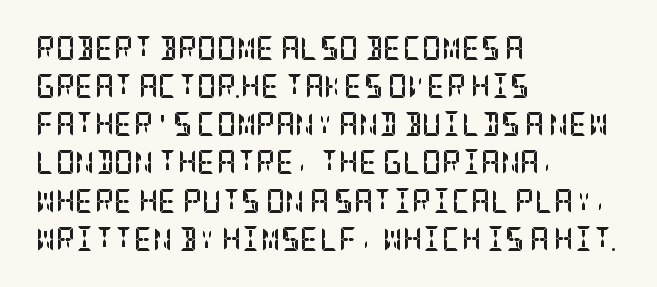
The image shows 24 px bold type, upright; set left-aligned, normal line spacing (1.59x), normal letter spacing, not underlined.
